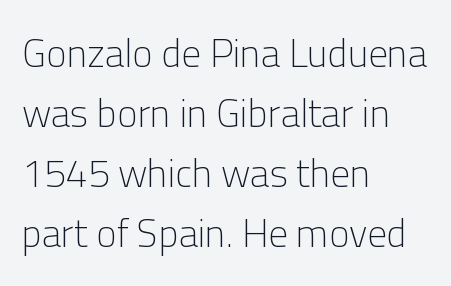
Q: Is the text bold? A: No.
Q: Is the text italic (slanted)? A: No, it is upright.
Q: Is the typeface a serif or a sans-serif typeface? A: Sans-serif.
Q: Is the text underlined? A: No.
Q: How is the paragraph aligned? A: Left-aligned.
Q: Is the spacing between letters normal or unusually wide? A: Normal.
Q: Is the spacing between lines tight, normal or loose? A: Normal.
Q: Width (condensed, normal, or wide)? A: Normal.
Q: Stroke contrast? A: Low.
Q: x-height? A: Medium.
Q: Monospaced? A: No.
